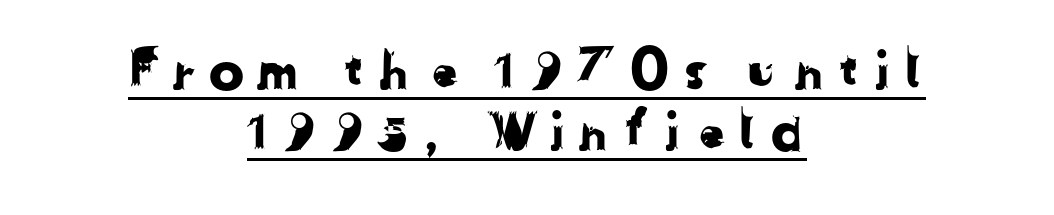
Here the glyphs are tracked loosely, breaking word shapes into spaced letters. Note the varied advance widths — an 'i' is clearly narrower than an 'm'. A student would call this center alignment; a typographer would say set centered. This is sans-serif lettering, the kind often seen on screens and signage. Check the space under the baseline: a stroke is drawn there. Whoever set this chose condensed vertical rhythm over breathing room.
